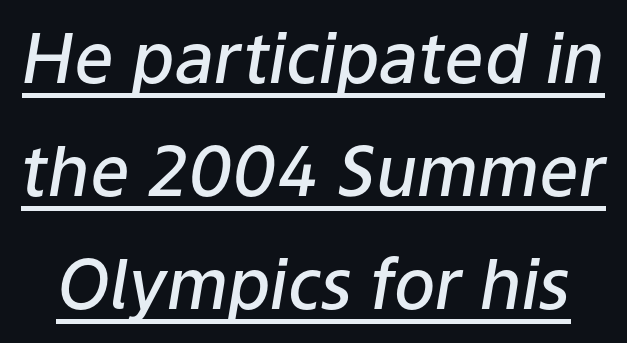
Q: Is the text bold? A: Semi-bold.
Q: Is the text italic (slanted)? A: Yes, it leans right by about 9 degrees.
Q: Is the text underlined? A: Yes.
Q: Is the spacing between letters normal or unusually wide? A: Normal.
Q: Is the spacing between lines tight, normal or loose? A: Normal.
Q: Width (condensed, normal, or wide)? A: Normal.
Q: Stroke contrast? A: Low.
Q: x-height? A: Medium.
Q: Monospaced? A: No.
